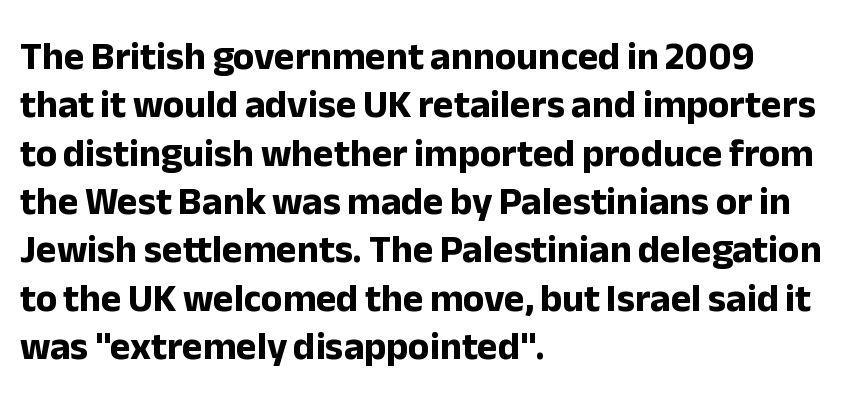
The gap between lines stays unmarked. Nothing unusual about the tracking: characters are spaced as the font intends. Looks like regular typesetting: each glyph gets only the width it needs. In terms of letterform style, serifs are entirely absent.
